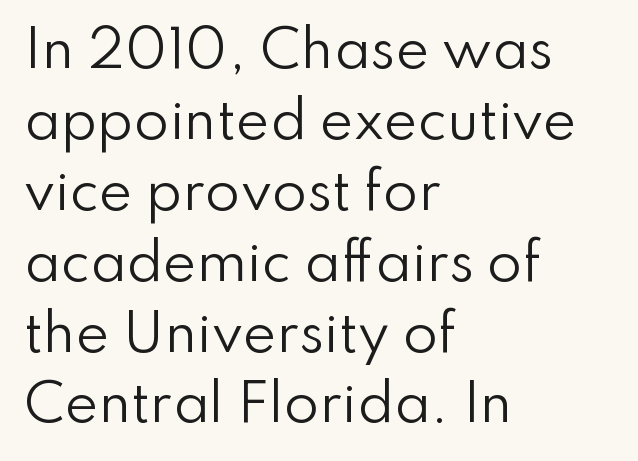
The image shows 51 px regular-weight sans-serif type, upright; set left-aligned, normal line spacing (1.39x), normal letter spacing, not underlined; low stroke contrast and a small x-height.
